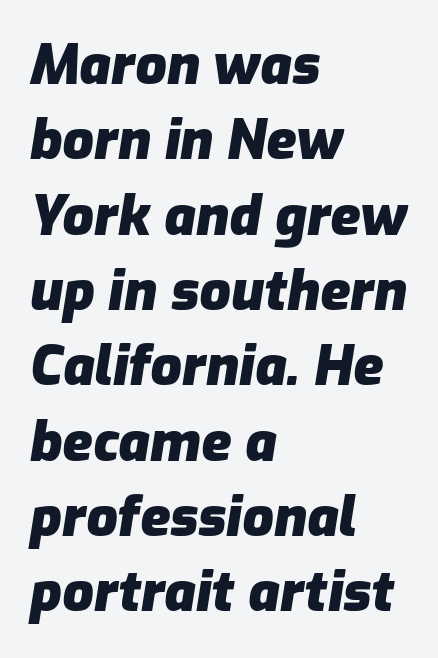
The image shows 55 px heavy type, italic (leaning right); set left-aligned, normal line spacing (1.37x), normal letter spacing, not underlined; low stroke contrast and a medium x-height.
